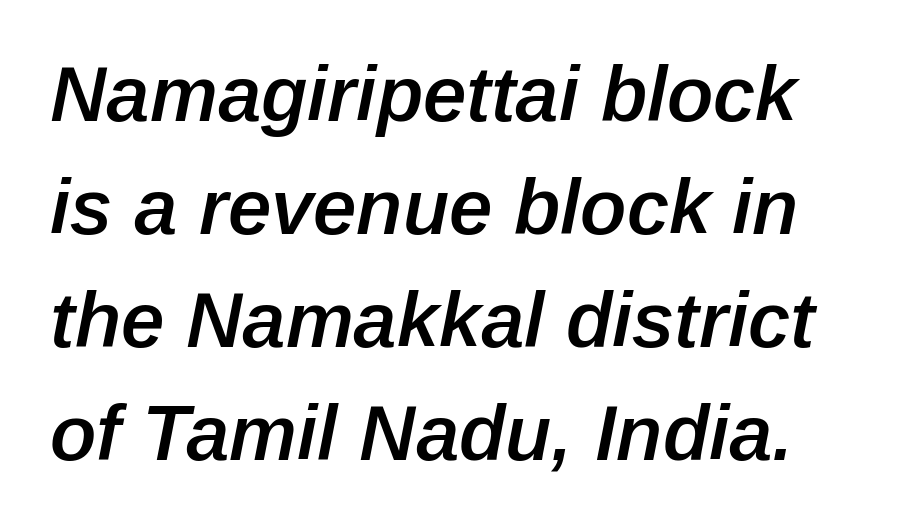
{"italic": "yes", "lean": "right", "slant_degrees": 12, "bold": "semi", "weight": "semibold", "width": "normal", "stroke_contrast": "low", "x_height": "medium", "monospaced": "no", "underline": "no", "line_spacing": "normal", "line_spacing_ratio": 1.45, "letter_spacing": "normal", "letter_spacing_em": 0.0, "glyph_px": 78}
